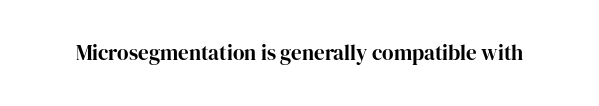
The image shows 21 px text type, upright; set normal letter spacing, not underlined.
